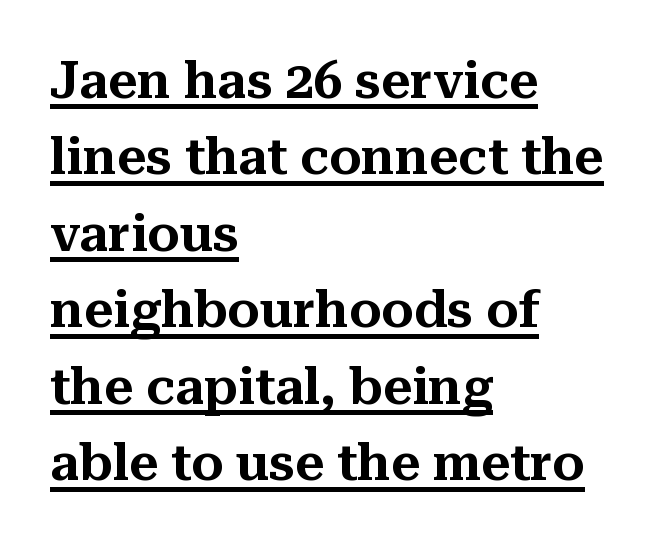
The image shows 51 px serif type, upright; set left-aligned, normal line spacing (1.5x), normal letter spacing, underlined; medium stroke contrast and a medium x-height.
